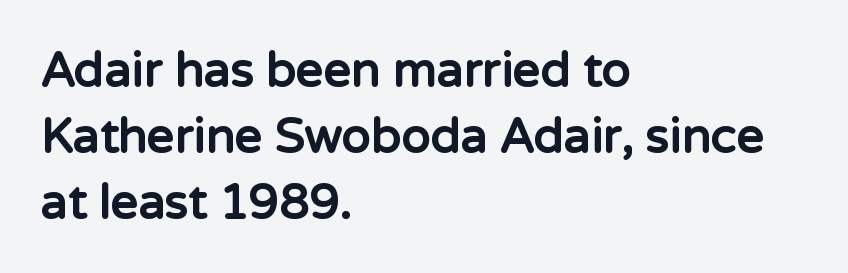
{"serif": "no", "italic": "no", "bold": "yes", "weight": "bold", "width": "normal", "stroke_contrast": "low", "x_height": "medium", "monospaced": "no", "underline": "no", "align": "left", "line_spacing": "normal", "line_spacing_ratio": 1.37, "letter_spacing": "normal", "letter_spacing_em": 0.0, "glyph_px": 48}
